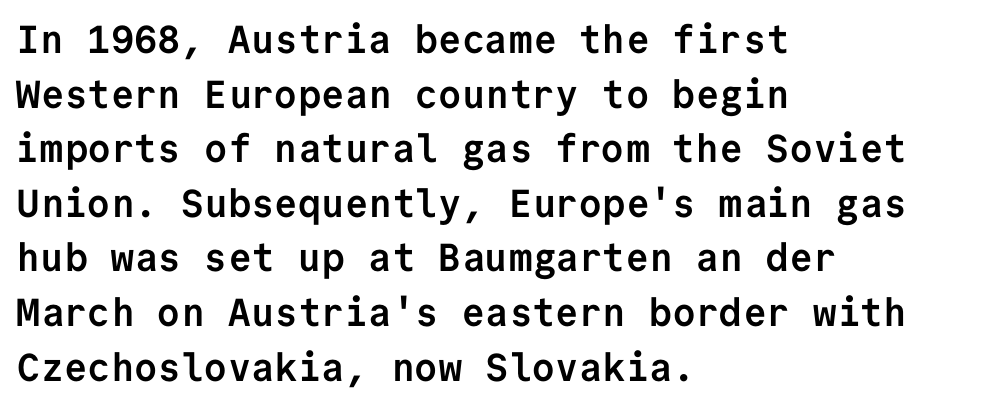
Set as a true bold cut, around the 700 mark. Every character here occupies the same horizontal width, giving the sample a typewriter-like rhythm. A typesetter would call this zero additional tracking. The lines in this sample share a left origin and differ only in where they stop.
